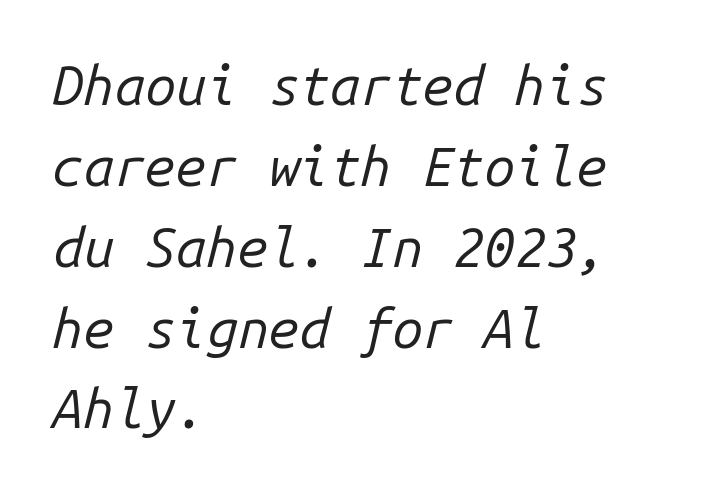
The image shows 55 px regular-weight type, italic (leaning right), monospaced; set left-aligned, normal line spacing (1.47x), normal letter spacing, not underlined; low stroke contrast and a medium x-height.
